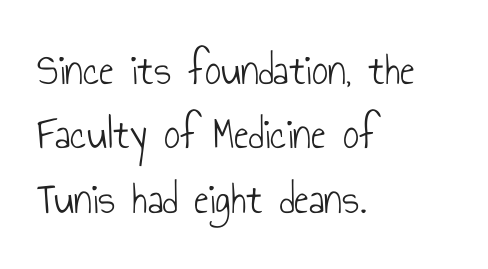
{"serif": "no", "italic": "no", "bold": "no", "weight": "light", "width": "condensed", "stroke_contrast": "low", "x_height": "small", "monospaced": "no", "underline": "no", "align": "left", "line_spacing": "normal", "line_spacing_ratio": 1.43, "letter_spacing": "normal", "letter_spacing_em": 0.0, "glyph_px": 45}
